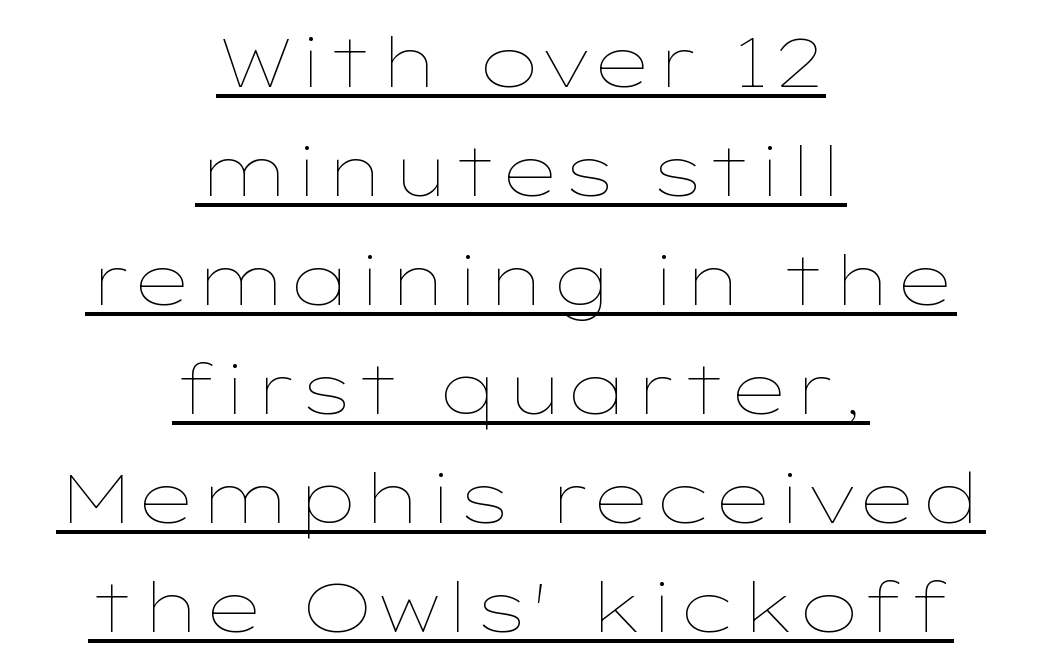
{"italic": "no", "bold": "no", "weight": "thin", "width": "wide", "stroke_contrast": "low", "x_height": "medium", "monospaced": "no", "underline": "yes", "align": "center", "line_spacing": "normal", "line_spacing_ratio": 1.58, "letter_spacing": "normal", "letter_spacing_em": 0.0, "glyph_px": 69}
